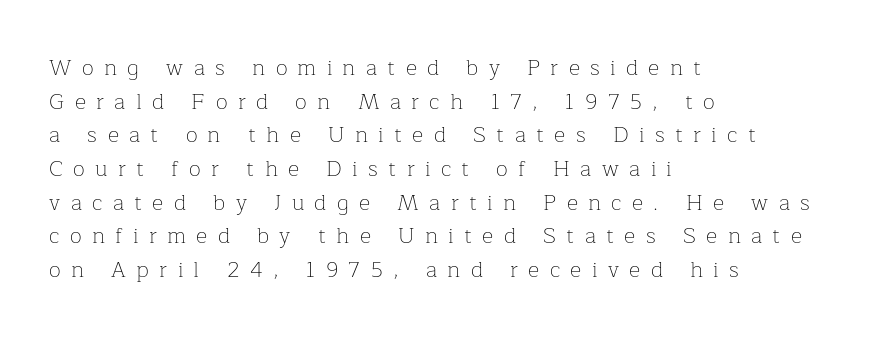
Q: Is the text bold? A: No.
Q: Is the text italic (slanted)? A: No, it is upright.
Q: Is the text underlined? A: No.
Q: How is the paragraph aligned? A: Left-aligned.
Q: Is the spacing between letters normal or unusually wide? A: Unusually wide.
Q: Is the spacing between lines tight, normal or loose? A: Normal.
